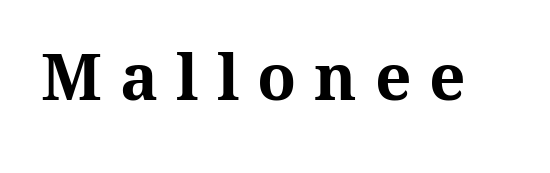
{"italic": "no", "bold": "yes", "weight": "bold", "width": "normal", "stroke_contrast": "medium", "x_height": "medium", "monospaced": "no", "underline": "no", "letter_spacing": "wide", "letter_spacing_em": 0.28, "glyph_px": 64}
